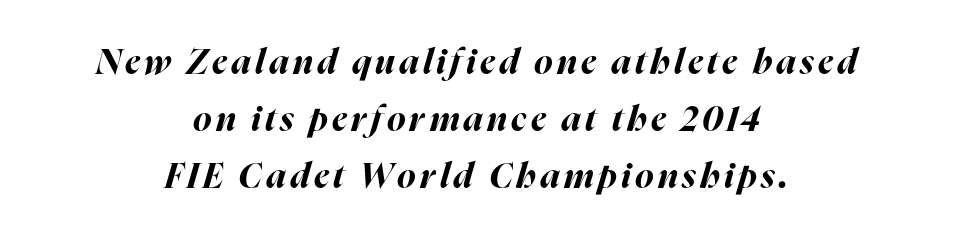
{"italic": "yes", "lean": "right", "slant_degrees": 16, "bold": "yes", "weight": "bold", "width": "normal", "stroke_contrast": "high", "x_height": "medium", "monospaced": "no", "underline": "no", "align": "center", "line_spacing": "normal", "line_spacing_ratio": 1.63, "glyph_px": 35}
